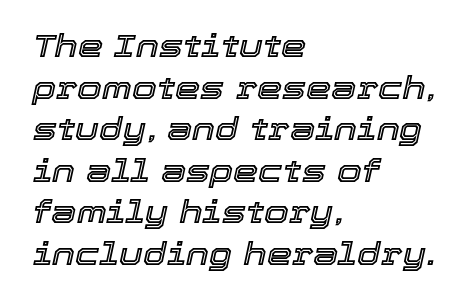
Q: Is the text italic (slanted)? A: Yes, it leans right by about 12 degrees.
Q: Is the text underlined? A: No.
Q: How is the paragraph aligned? A: Left-aligned.
Q: Is the spacing between letters normal or unusually wide? A: Normal.
Q: Is the spacing between lines tight, normal or loose? A: Normal.
Q: Width (condensed, normal, or wide)? A: Normal.
Q: x-height? A: Medium.
Q: Monospaced? A: No.
